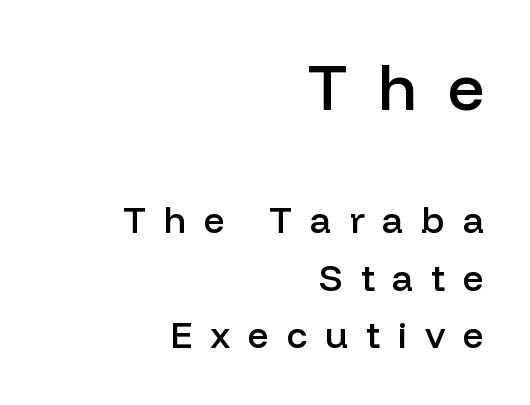
Q: Is the text bold? A: Semi-bold.
Q: Is the text italic (slanted)? A: No, it is upright.
Q: Is the typeface a serif or a sans-serif typeface? A: Sans-serif.
Q: Is the text underlined? A: No.
Q: How is the paragraph aligned? A: Right-aligned.
Q: Is the spacing between letters normal or unusually wide? A: Unusually wide.
Q: Is the spacing between lines tight, normal or loose? A: Normal.
Q: Which block of text is set in a larger size, the first (top) or the second (bottom)? A: The first (top) one.
Q: Width (condensed, normal, or wide)? A: Normal.
Q: Stroke contrast? A: Low.
Q: x-height? A: Medium.
Q: Monospaced? A: No.
